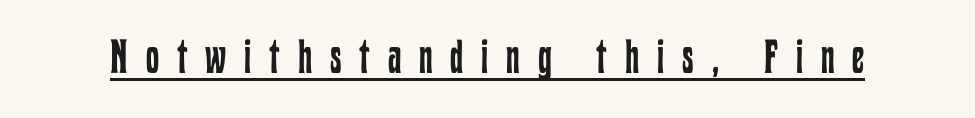
Q: Is the text bold? A: No.
Q: Is the text italic (slanted)? A: No, it is upright.
Q: Is the text underlined? A: Yes.
Q: Is the spacing between letters normal or unusually wide? A: Unusually wide.
Q: Width (condensed, normal, or wide)? A: Condensed.
Q: Stroke contrast? A: Low.
Q: x-height? A: Medium.
Q: Monospaced? A: No.
